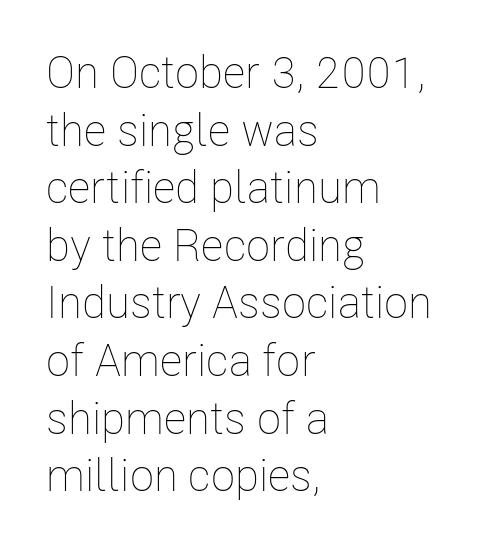
Glance below the letters and you will spot only blank space. The letterforms sit shoulder to shoulder at normal distance. The rows are spaced the way most documents space them. The letters advance in unequal steps, a hallmark of proportional type. The lettering stays uniformly vertical, giving the passage a roman look.
